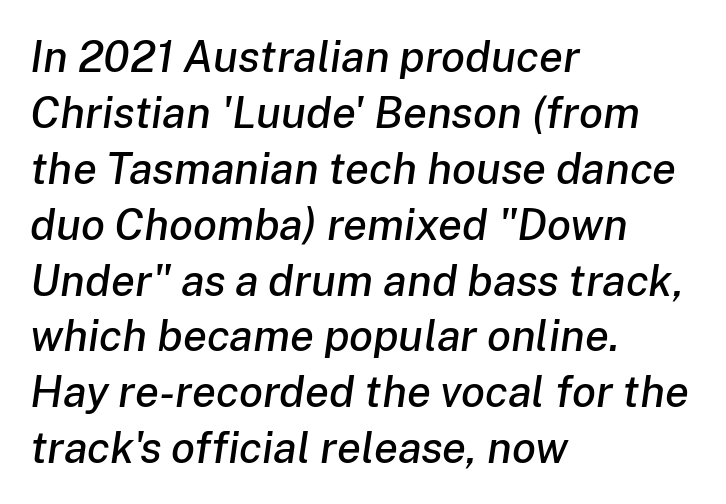
{"italic": "yes", "lean": "right", "slant_degrees": 8, "width": "normal", "stroke_contrast": "low", "x_height": "medium", "monospaced": "no", "underline": "no", "align": "left", "line_spacing": "normal", "line_spacing_ratio": 1.27, "letter_spacing": "normal", "letter_spacing_em": 0.0, "glyph_px": 44}
